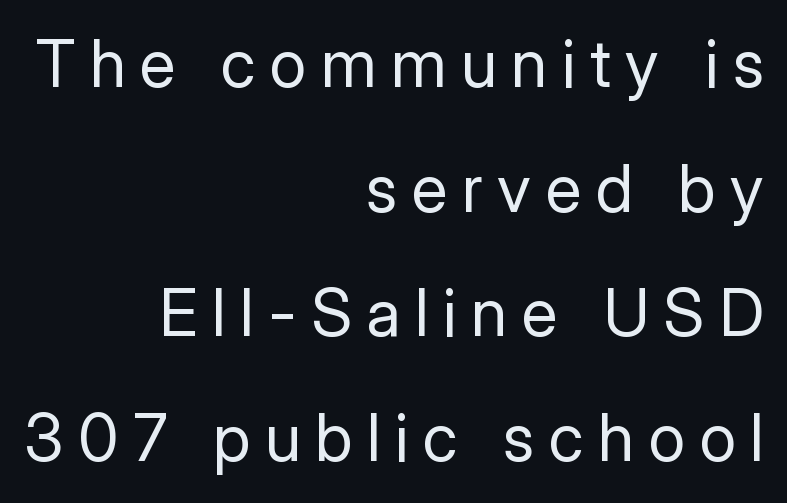
{"serif": "no", "italic": "no", "bold": "no", "weight": "regular", "width": "normal", "stroke_contrast": "low", "x_height": "medium", "monospaced": "no", "underline": "no", "align": "right", "line_spacing_ratio": 1.89, "letter_spacing": "wide", "letter_spacing_em": 0.22, "glyph_px": 66}
